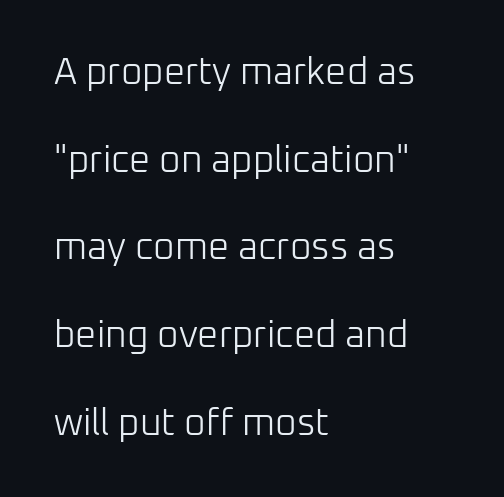
The image shows 37 px light sans-serif type, upright; set left-aligned, loose line spacing (2.37x), normal letter spacing, not underlined; low stroke contrast and a medium x-height.
